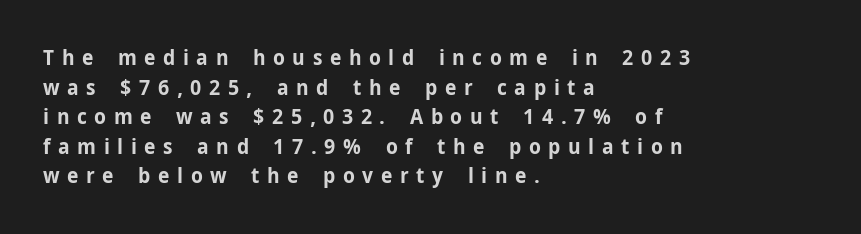
{"italic": "no", "bold": "yes", "underline": "no", "align": "left", "line_spacing": "normal", "line_spacing_ratio": 1.41, "letter_spacing": "wide", "letter_spacing_em": 0.36, "glyph_px": 21}
